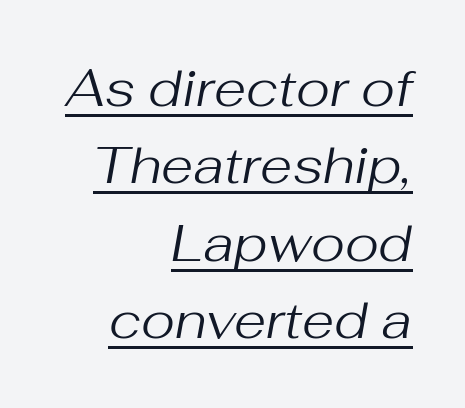
The image shows 52 px regular-weight type, italic (leaning right); set right-aligned, normal line spacing (1.49x), normal letter spacing, underlined; medium stroke contrast and a medium x-height.
